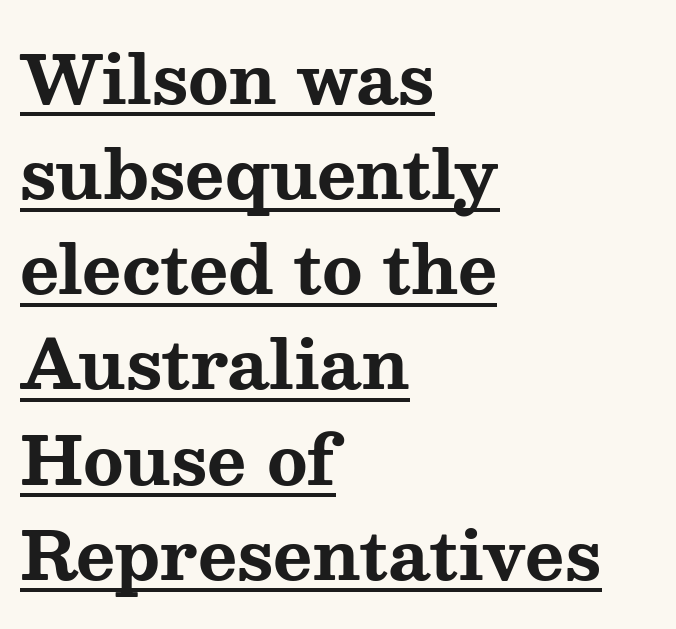
The image shows 67 px bold, wide serif type, upright; set left-aligned, normal line spacing (1.42x), normal letter spacing, underlined; medium stroke contrast and a medium x-height.
